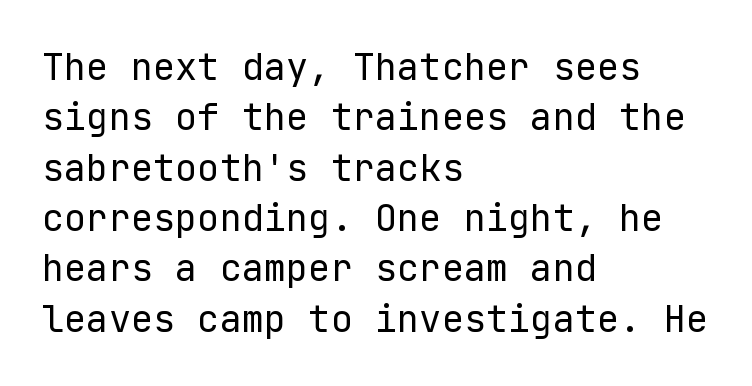
The image shows 37 px regular-weight sans-serif type, upright; set left-aligned, normal line spacing (1.36x), normal letter spacing, not underlined; low stroke contrast and a medium x-height.
